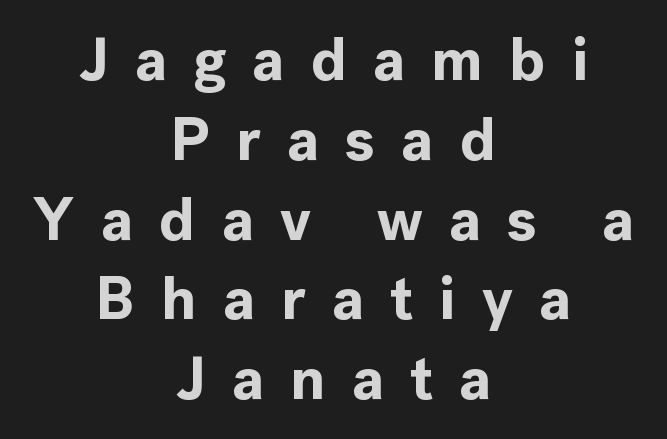
Q: Is the text bold? A: Yes.
Q: Is the text italic (slanted)? A: No, it is upright.
Q: Is the typeface a serif or a sans-serif typeface? A: Sans-serif.
Q: Is the text underlined? A: No.
Q: How is the paragraph aligned? A: Centered.
Q: Is the spacing between letters normal or unusually wide? A: Unusually wide.
Q: Is the spacing between lines tight, normal or loose? A: Normal.
Q: Width (condensed, normal, or wide)? A: Normal.
Q: x-height? A: Medium.
Q: Monospaced? A: No.
